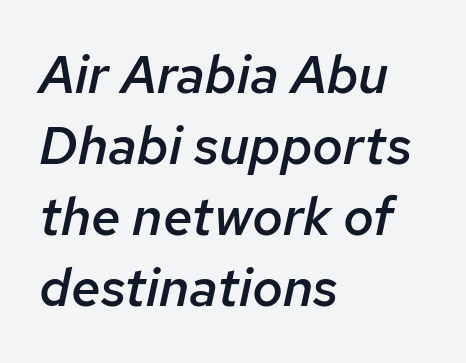
{"italic": "yes", "lean": "right", "slant_degrees": 12, "bold": "semi", "weight": "semibold", "width": "normal", "stroke_contrast": "low", "x_height": "medium", "monospaced": "no", "underline": "no", "align": "left", "line_spacing": "normal", "line_spacing_ratio": 1.34, "letter_spacing": "normal", "letter_spacing_em": 0.0, "glyph_px": 53}
